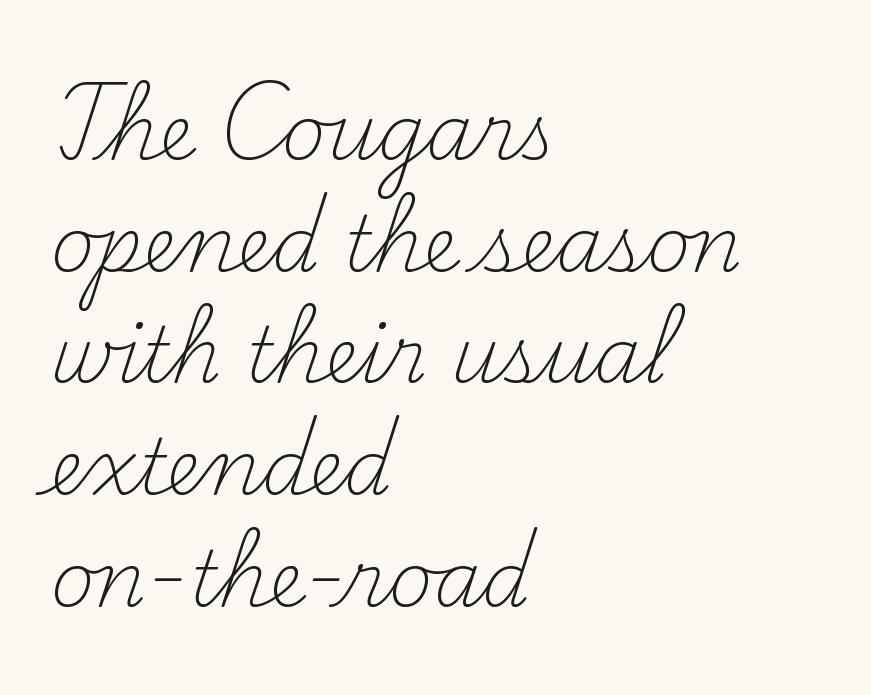
The image shows 76 px light type; set left-aligned, normal line spacing (1.47x), normal letter spacing, not underlined; medium stroke contrast and a small x-height.
